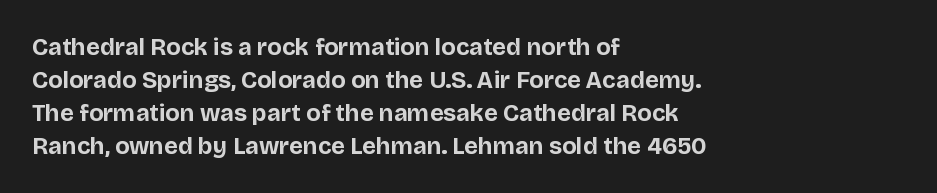
The tracking reads as untouched default to a designer's eye. Check the space under the baseline: it is left empty. The letters stand straight up with perfectly vertical stems. Each line starts at the same left margin while the right side varies. Weight check: bold — yes, fully. These lines sit exactly where default settings would place them.
